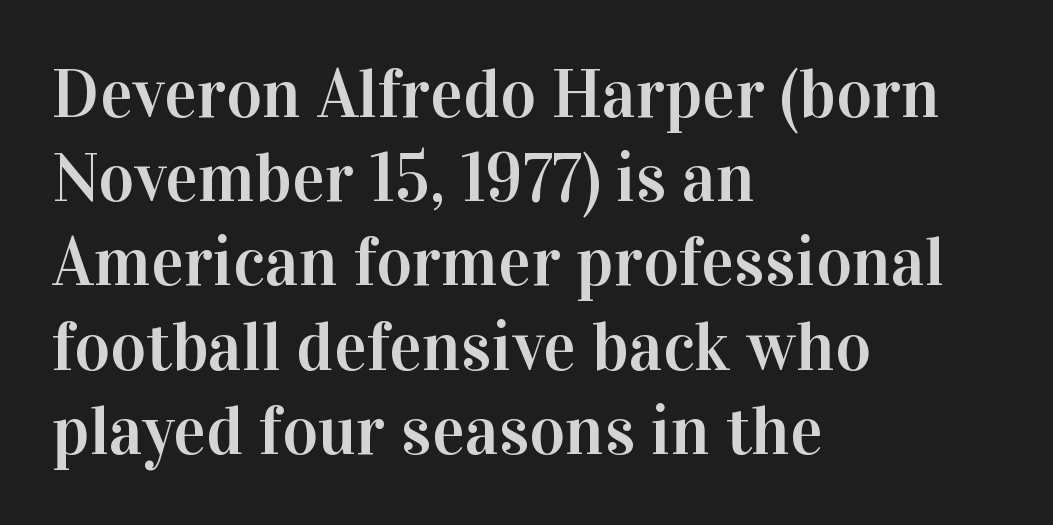
The image shows 69 px serif type, upright; set left-aligned, line spacing 1.22x, normal letter spacing, not underlined; high stroke contrast and a medium x-height.
